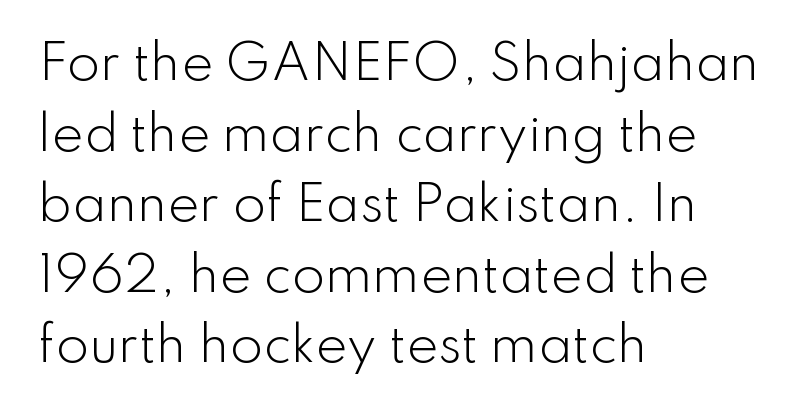
{"serif": "no", "italic": "no", "bold": "no", "weight": "light", "width": "normal", "stroke_contrast": "low", "x_height": "small", "monospaced": "no", "underline": "no", "align": "left", "line_spacing": "normal", "line_spacing_ratio": 1.47, "letter_spacing": "normal", "letter_spacing_em": 0.0, "glyph_px": 48}
